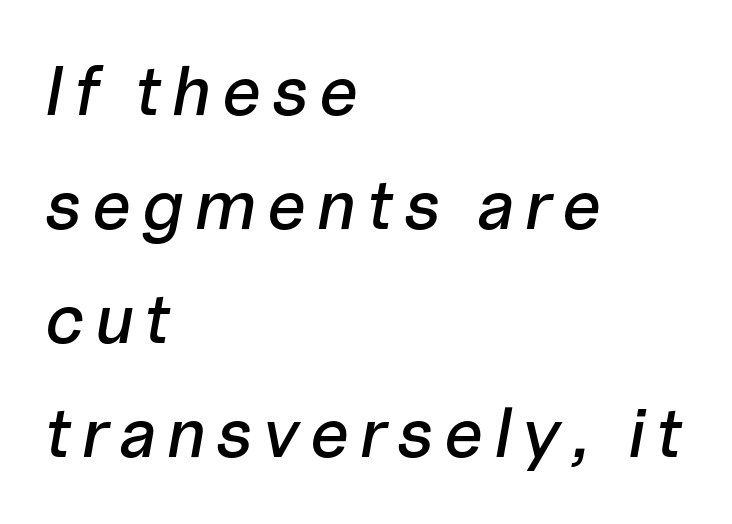
Q: Is the text italic (slanted)? A: Yes, it leans right by about 10 degrees.
Q: Is the text underlined? A: No.
Q: How is the paragraph aligned? A: Left-aligned.
Q: Is the spacing between lines tight, normal or loose? A: Normal.
Q: Width (condensed, normal, or wide)? A: Normal.
Q: Stroke contrast? A: Low.
Q: x-height? A: Medium.
Q: Monospaced? A: No.
